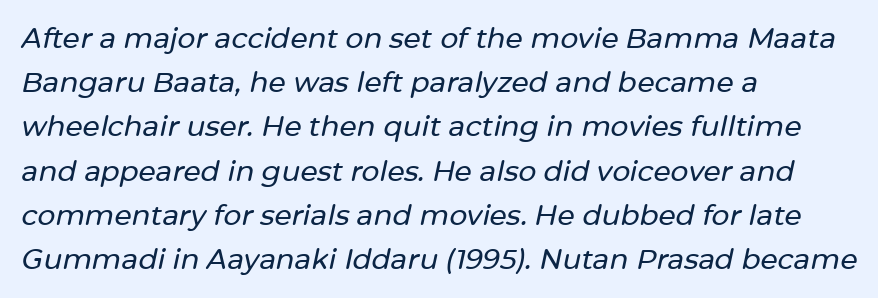
Q: Is the text italic (slanted)? A: Yes, it leans right by about 12 degrees.
Q: Is the text underlined? A: No.
Q: How is the paragraph aligned? A: Left-aligned.
Q: Is the spacing between letters normal or unusually wide? A: Normal.
Q: Is the spacing between lines tight, normal or loose? A: Normal.
Q: Width (condensed, normal, or wide)? A: Normal.
Q: Stroke contrast? A: Low.
Q: x-height? A: Medium.
Q: Monospaced? A: No.
